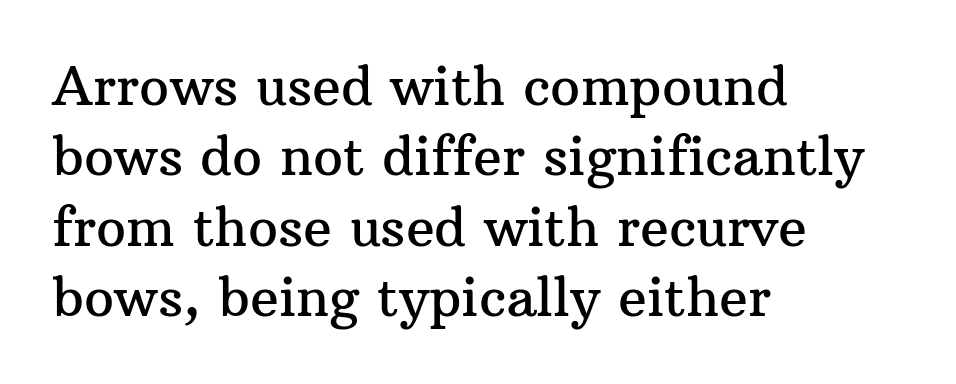
{"serif": "yes", "italic": "no", "width": "normal", "stroke_contrast": "medium", "x_height": "medium", "monospaced": "no", "underline": "no", "align": "left", "line_spacing": "normal", "line_spacing_ratio": 1.33, "letter_spacing": "normal", "letter_spacing_em": 0.0, "glyph_px": 53}
